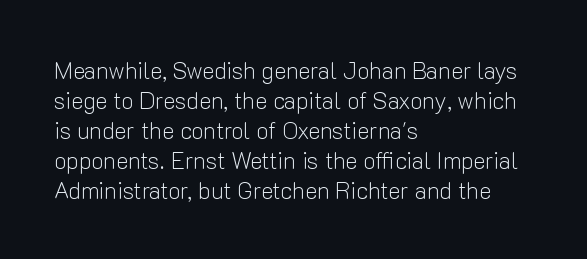
{"italic": "no", "bold": "no", "underline": "no", "align": "left", "line_spacing": "normal", "line_spacing_ratio": 1.3, "letter_spacing": "normal", "letter_spacing_em": 0.0, "glyph_px": 23}
